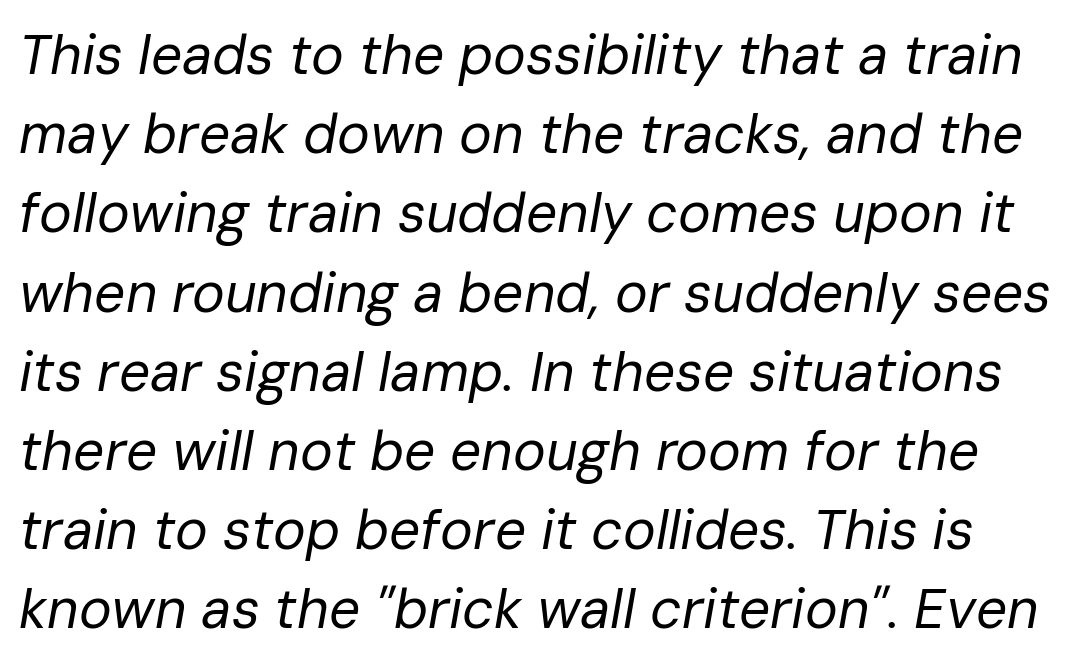
The image shows 55 px regular-weight type, italic (leaning right); set normal line spacing (1.44x), normal letter spacing, not underlined; low stroke contrast and a medium x-height.
